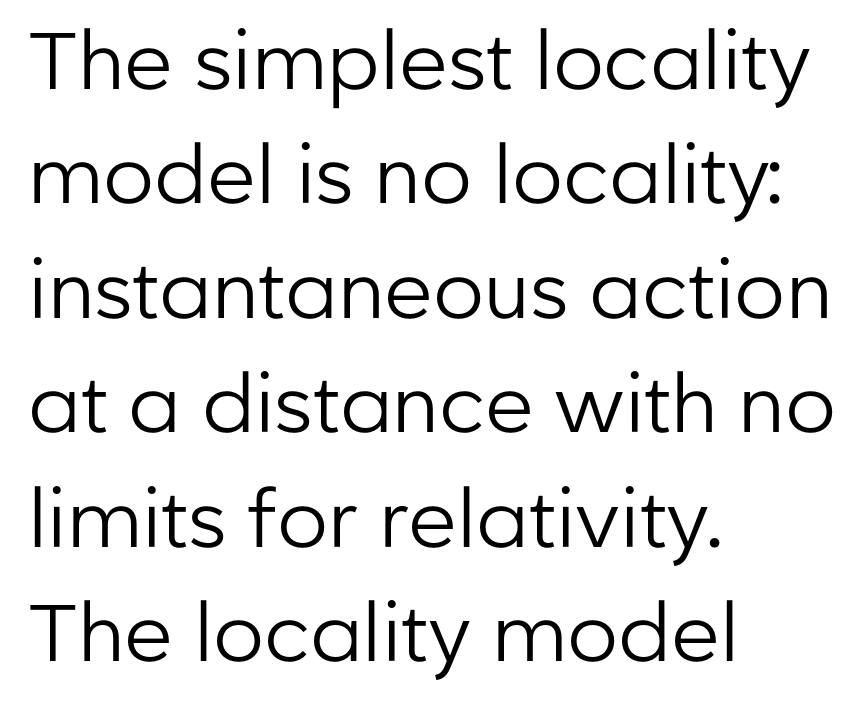
The image shows 80 px regular-weight sans-serif type, upright; set left-aligned, normal line spacing (1.43x), normal letter spacing, not underlined; low stroke contrast and a medium x-height.
